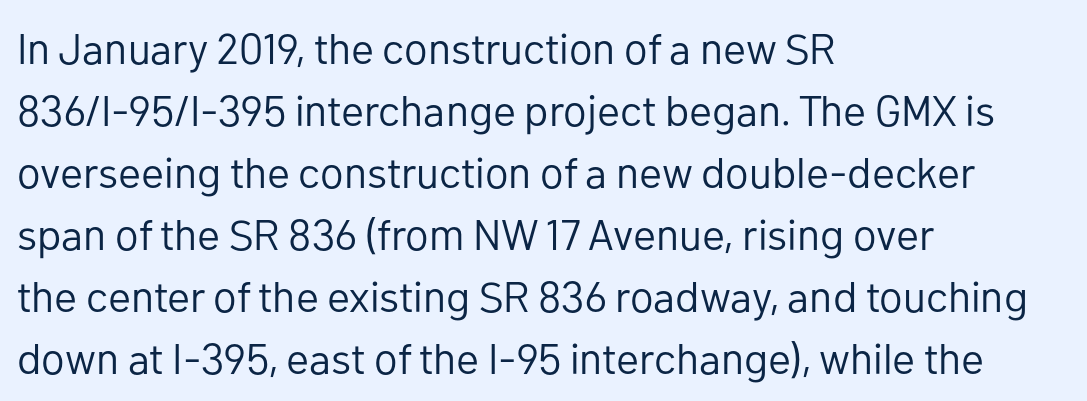
The image shows 43 px regular-weight sans-serif type, upright; set left-aligned, normal line spacing (1.44x), normal letter spacing, not underlined; low stroke contrast and a medium x-height.
